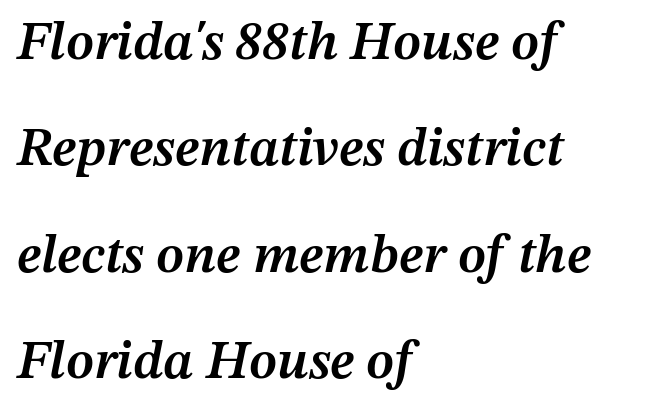
Bold? Not quite — semibold, heavier than regular but stopping short. Typeset ragged right — the left edge is the straight one. These lines keep a tight, regular rhythm from letter to letter. Baseline-to-baseline distance is far greater than the letter height. Tall strokes in this sample are angled rather than plumb.
